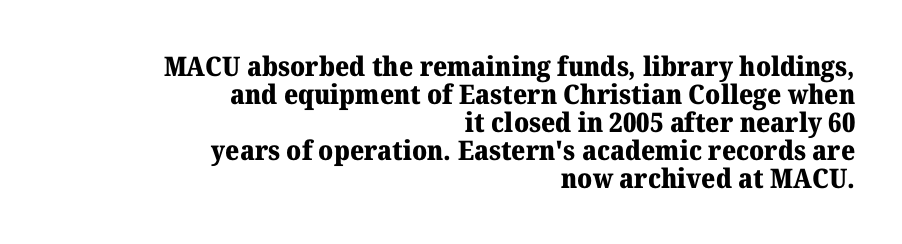
{"italic": "no", "bold": "yes", "underline": "no", "align": "right", "line_spacing": "tight", "line_spacing_ratio": 1.04, "letter_spacing": "normal", "letter_spacing_em": 0.0, "glyph_px": 27}
